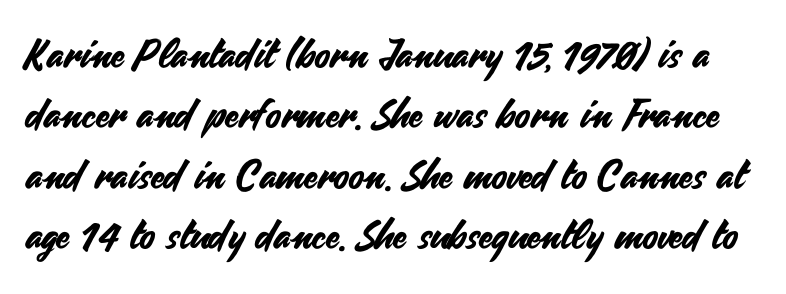
The gap between lines stays unmarked. Varying glyph widths throughout — classic text-font behaviour. Look at the bottom of the vertical strokes: they stop flat, with no serifs. The vertical gap from one line to the next is medium.
